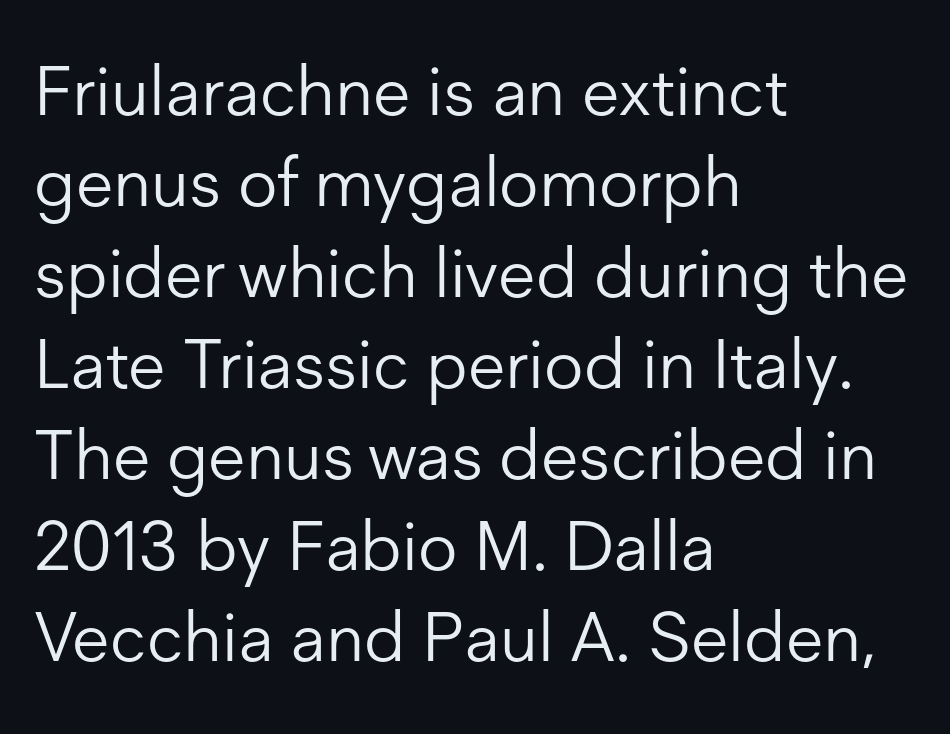
The image shows 69 px light sans-serif type, upright; set left-aligned, normal line spacing (1.32x), normal letter spacing, not underlined; low stroke contrast and a medium x-height.
